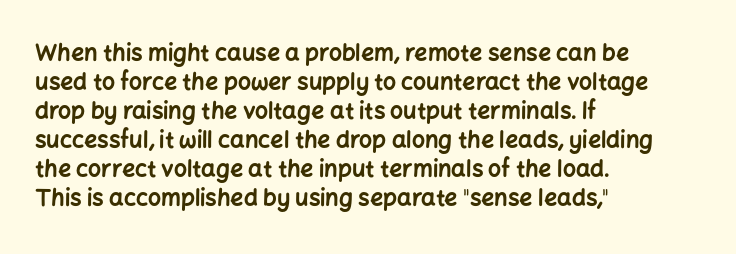
{"italic": "no", "bold": "yes", "underline": "no", "align": "left", "line_spacing": "normal", "line_spacing_ratio": 1.26, "letter_spacing": "normal", "letter_spacing_em": 0.0, "glyph_px": 23}
